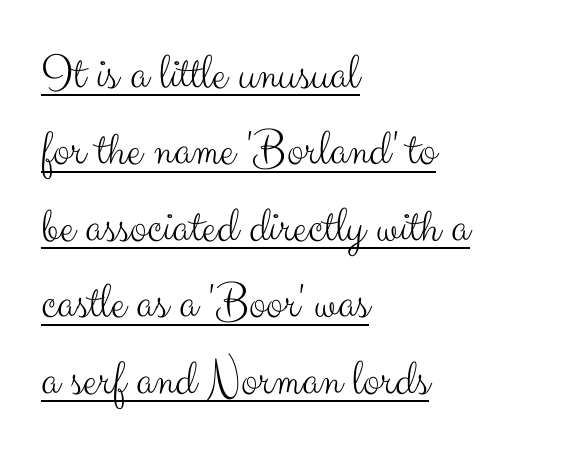
The image shows 51 px light sans-serif type; set left-aligned, normal line spacing (1.5x), normal letter spacing, underlined; medium stroke contrast and a small x-height.
